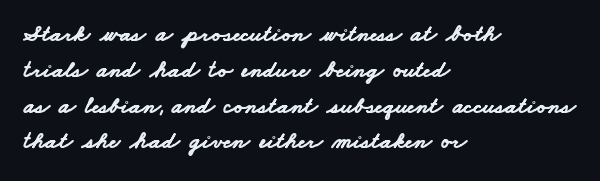
{"bold": "yes", "underline": "no", "align": "left", "line_spacing": "normal", "line_spacing_ratio": 1.49, "letter_spacing": "normal", "letter_spacing_em": 0.0, "glyph_px": 24}
